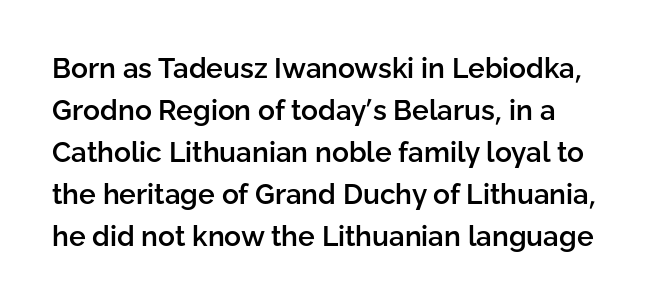
The strokes are fattened partway — semibold, not bold. Do the letters lean? They stand straight. Compared with typical paragraphs, the rows here are spaced about the same. The glyphs in this specimen are sans serif. A typesetter would call this proportional, since set widths differ per character. Lines of text with bare space underneath.
